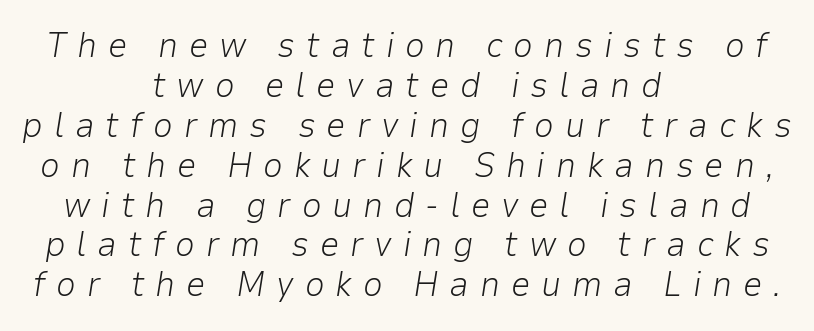
The image shows 35 px light type, italic (leaning right); set centered, tight line spacing (1.14x), unusually wide letter spacing (+0.31 em), not underlined; low stroke contrast and a medium x-height.
